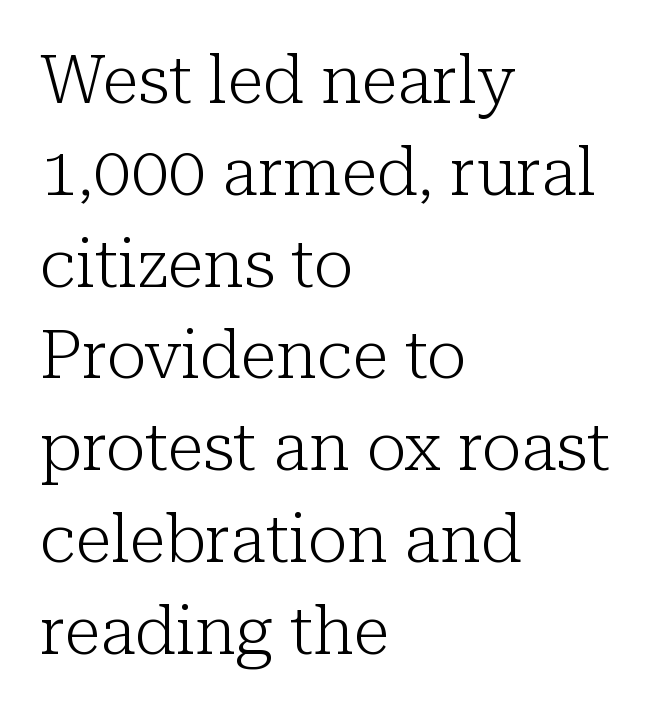
The image shows 67 px light serif type, upright; set left-aligned, normal line spacing (1.37x), normal letter spacing, not underlined; low stroke contrast and a medium x-height.
